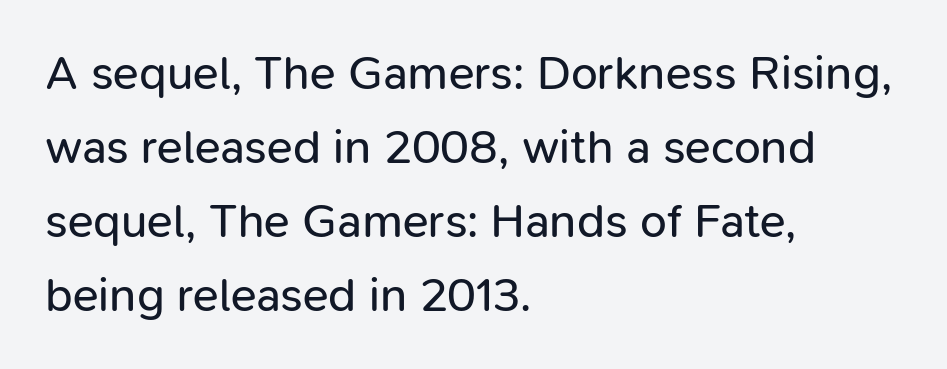
Q: Is the text bold? A: No.
Q: Is the text italic (slanted)? A: No, it is upright.
Q: Is the typeface a serif or a sans-serif typeface? A: Sans-serif.
Q: Is the text underlined? A: No.
Q: How is the paragraph aligned? A: Left-aligned.
Q: Is the spacing between letters normal or unusually wide? A: Normal.
Q: Is the spacing between lines tight, normal or loose? A: Normal.
Q: Width (condensed, normal, or wide)? A: Normal.
Q: Stroke contrast? A: Low.
Q: x-height? A: Medium.
Q: Monospaced? A: No.
